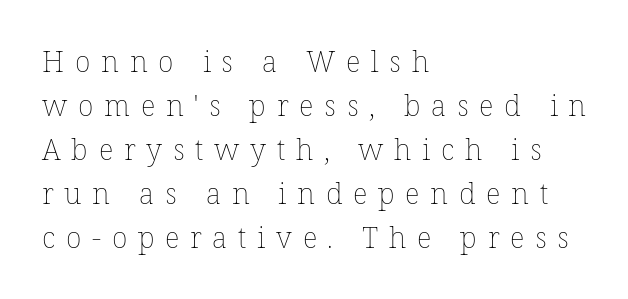
Q: Is the text bold? A: No.
Q: Is the text italic (slanted)? A: No, it is upright.
Q: Is the text underlined? A: No.
Q: How is the paragraph aligned? A: Left-aligned.
Q: Is the spacing between letters normal or unusually wide? A: Unusually wide.
Q: Is the spacing between lines tight, normal or loose? A: Normal.
Q: Width (condensed, normal, or wide)? A: Normal.
Q: Stroke contrast? A: Low.
Q: x-height? A: Medium.
Q: Monospaced? A: No.
